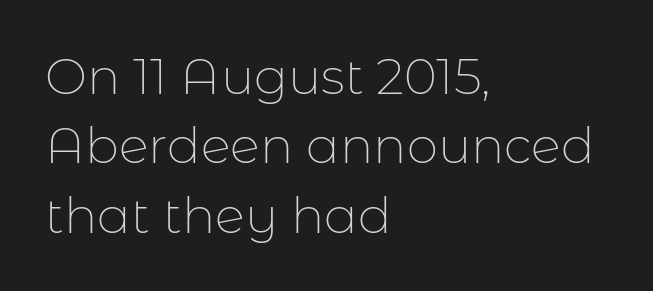
The image shows 50 px thin sans-serif type, upright; set left-aligned, normal line spacing (1.39x), normal letter spacing, not underlined; low stroke contrast and a medium x-height.
